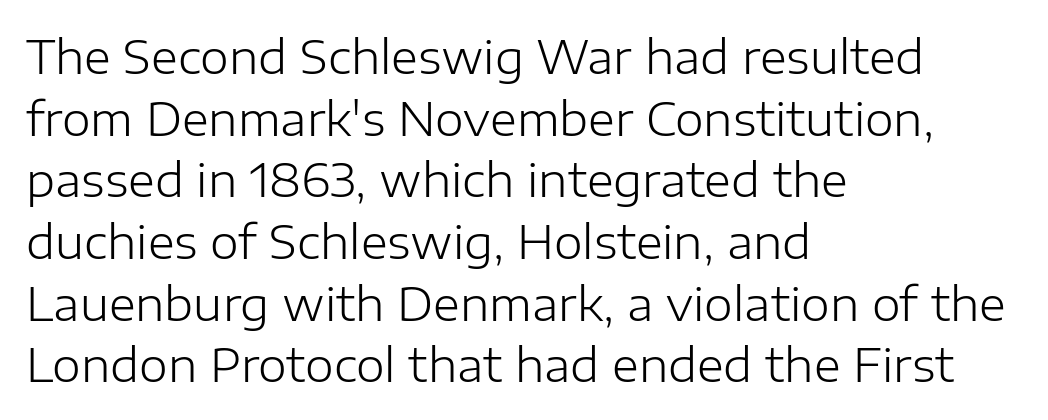
Q: Is the text bold? A: No.
Q: Is the text italic (slanted)? A: No, it is upright.
Q: Is the typeface a serif or a sans-serif typeface? A: Sans-serif.
Q: Is the text underlined? A: No.
Q: How is the paragraph aligned? A: Left-aligned.
Q: Is the spacing between letters normal or unusually wide? A: Normal.
Q: Is the spacing between lines tight, normal or loose? A: Normal.
Q: Width (condensed, normal, or wide)? A: Normal.
Q: Stroke contrast? A: Low.
Q: x-height? A: Medium.
Q: Monospaced? A: No.
